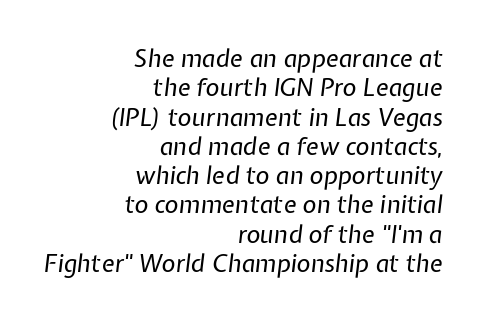
Line ends are locked; line starts wander. It's the slanting kind of type. Think standard paragraph weight, or any step lighter than that. How are the letters spaced? Ordinarily, with no added tracking.
